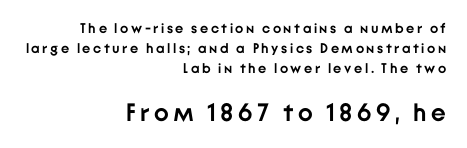
{"italic": "no", "bold": "yes", "underline": "no", "align": "right", "line_spacing": "normal", "line_spacing_ratio": 1.43, "larger_block": "second", "size_ratio": 1.79, "glyph_px": 25}
